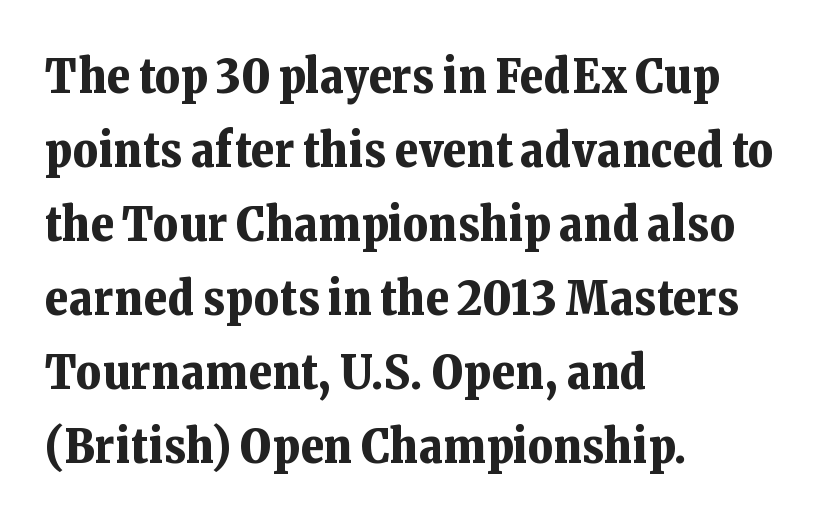
The image shows 48 px bold serif type, upright; set left-aligned, normal line spacing (1.54x), normal letter spacing, not underlined; low stroke contrast and a medium x-height.
